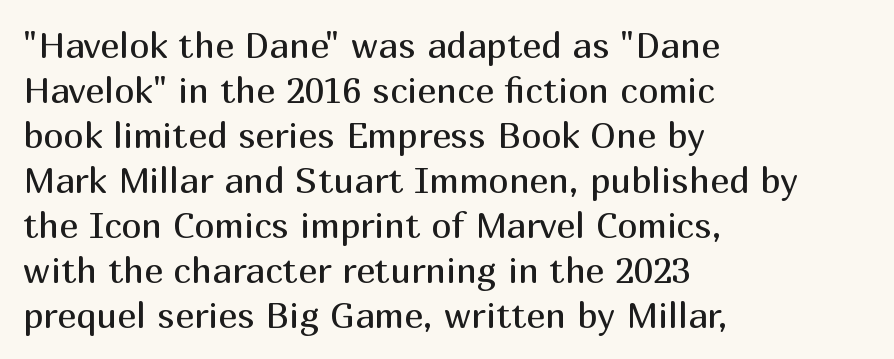
Q: Is the text bold? A: No.
Q: Is the text italic (slanted)? A: No, it is upright.
Q: Is the typeface a serif or a sans-serif typeface? A: Sans-serif.
Q: Is the text underlined? A: No.
Q: How is the paragraph aligned? A: Left-aligned.
Q: Is the spacing between letters normal or unusually wide? A: Normal.
Q: Is the spacing between lines tight, normal or loose? A: Normal.
Q: Width (condensed, normal, or wide)? A: Normal.
Q: Stroke contrast? A: Medium.
Q: x-height? A: Medium.
Q: Monospaced? A: No.
